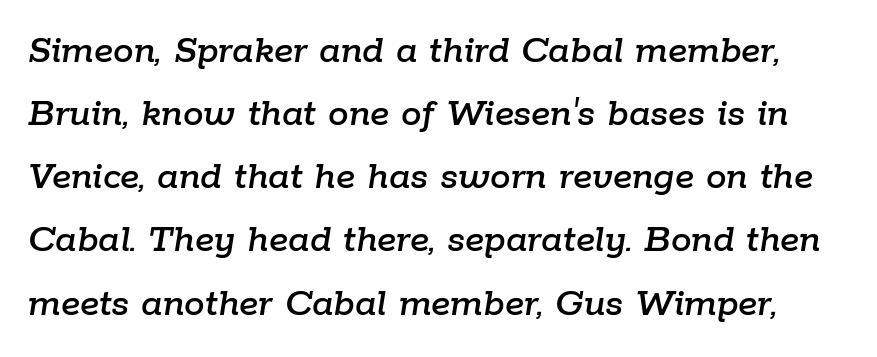
{"italic": "yes", "lean": "right", "slant_degrees": 9, "width": "normal", "stroke_contrast": "low", "x_height": "medium", "monospaced": "no", "underline": "no", "line_spacing": "normal", "line_spacing_ratio": 1.54, "letter_spacing": "normal", "letter_spacing_em": 0.0, "glyph_px": 41}
